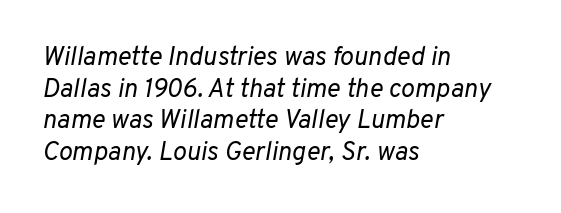
{"italic": "yes", "lean": "right", "slant_degrees": 10, "bold": "no", "underline": "no", "align": "left", "line_spacing_ratio": 1.22, "letter_spacing": "normal", "letter_spacing_em": 0.0, "glyph_px": 26}
